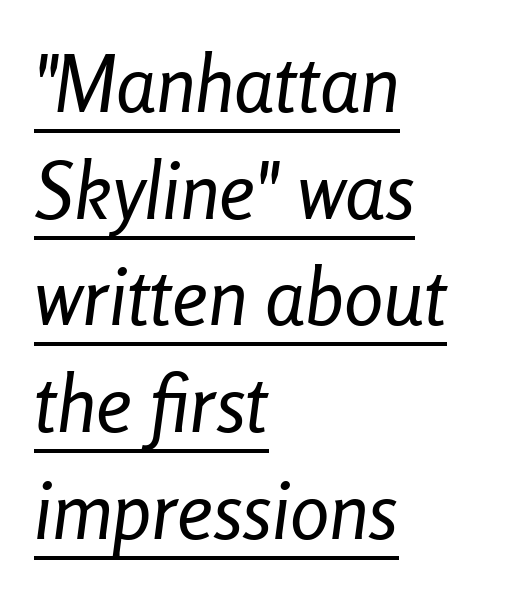
Q: Is the text bold? A: No.
Q: Is the text italic (slanted)? A: Yes, it leans right by about 8 degrees.
Q: Is the text underlined? A: Yes.
Q: How is the paragraph aligned? A: Left-aligned.
Q: Is the spacing between letters normal or unusually wide? A: Normal.
Q: Is the spacing between lines tight, normal or loose? A: Normal.
Q: Width (condensed, normal, or wide)? A: Condensed.
Q: Stroke contrast? A: Low.
Q: x-height? A: Medium.
Q: Monospaced? A: No.
